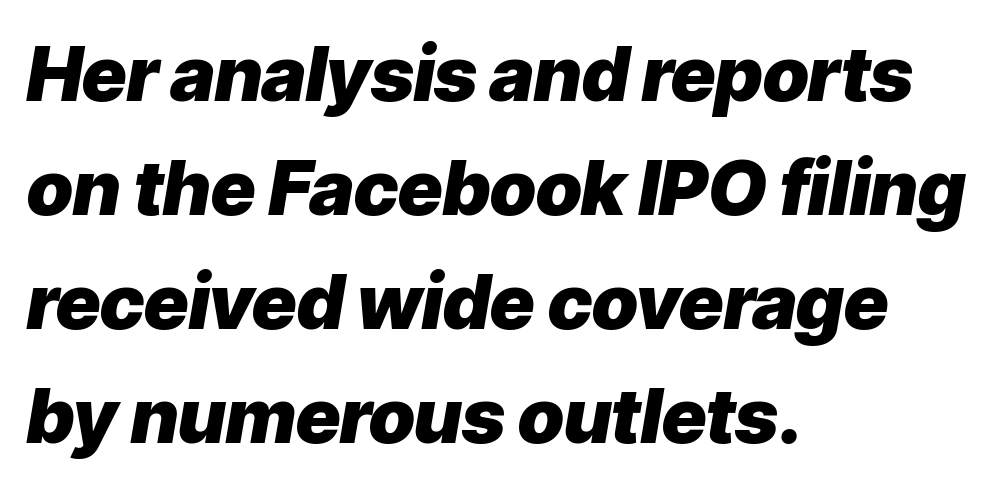
{"italic": "yes", "lean": "right", "slant_degrees": 9, "bold": "yes", "weight": "heavy", "width": "normal", "stroke_contrast": "low", "x_height": "medium", "monospaced": "no", "underline": "no", "align": "left", "line_spacing": "normal", "line_spacing_ratio": 1.5, "letter_spacing": "normal", "letter_spacing_em": 0.0, "glyph_px": 76}
